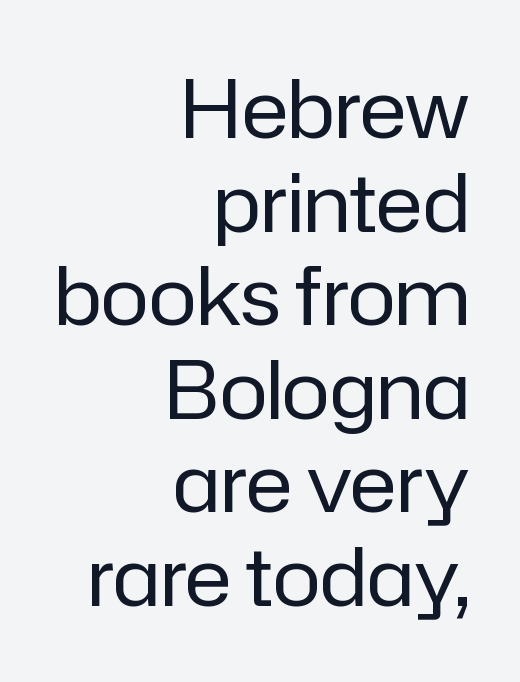
The image shows 80 px regular-weight sans-serif type, upright; set right-aligned, line spacing 1.17x, normal letter spacing, not underlined; low stroke contrast and a medium x-height.
